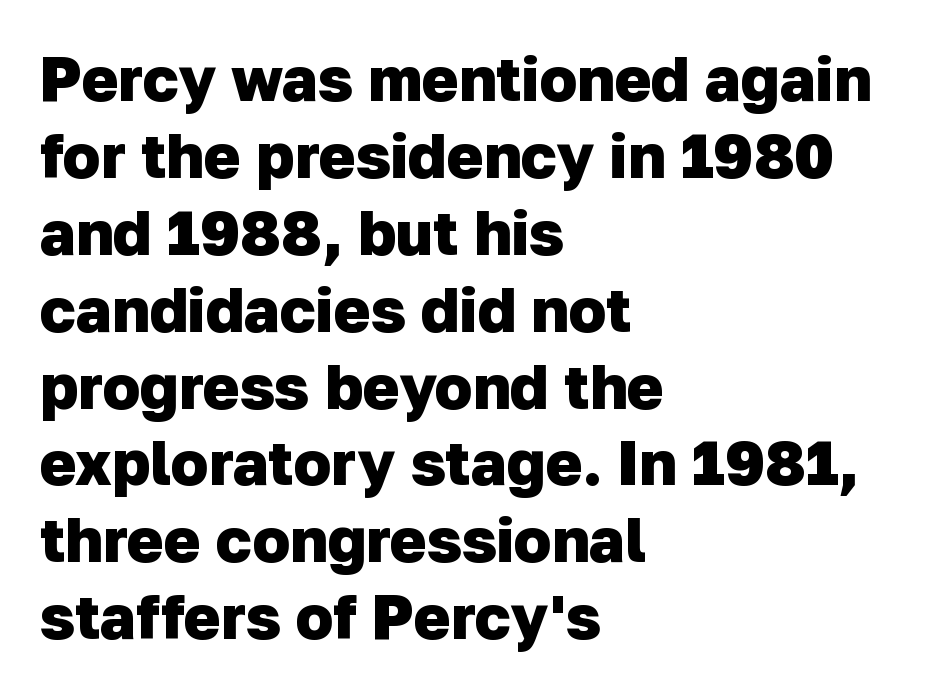
The rendering uses natural spacing where letterforms have individual widths. These lines carry a lot of weight — the face is fully bold. Short and long lines alike share a common starting point at left. Serif or sans? Sans — the stroke terminals are bare.
